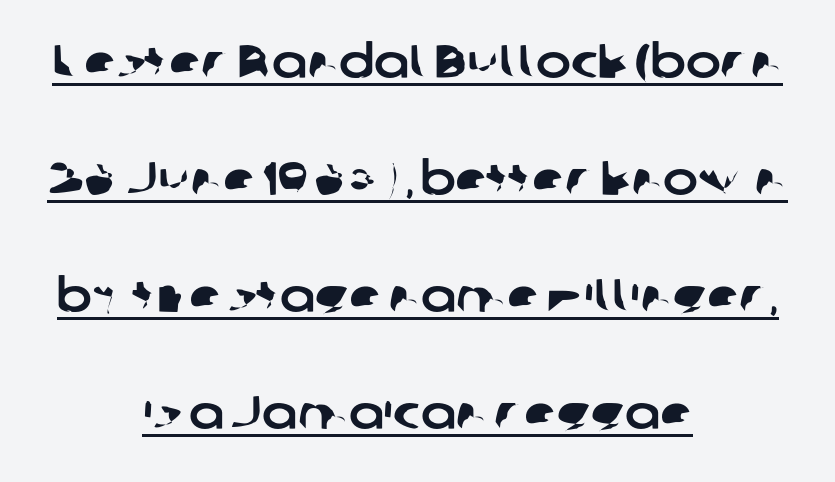
The letterforms sit shoulder to shoulder at normal distance. A sans-serif font was chosen for this passage. Character widths vary here, with narrow letters taking less room than wide ones. These lines stand farther apart than default settings would place them.
